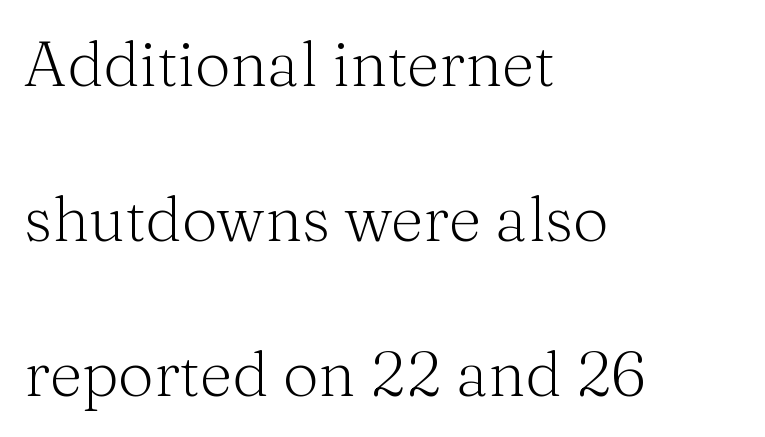
Here the designer chose a conventional face with non-uniform glyph widths. You could fit nearly another row in the gap between these rows. Ascenders rise straight up at ninety degrees. Left-aligned paragraph, ragged on the right. On a weight scale, this lands at 450 or below.
